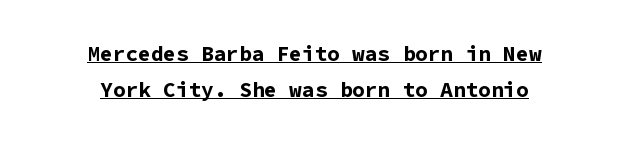
The image shows 21 px bold type, upright; set centered, line spacing 1.71x, normal letter spacing, underlined.
